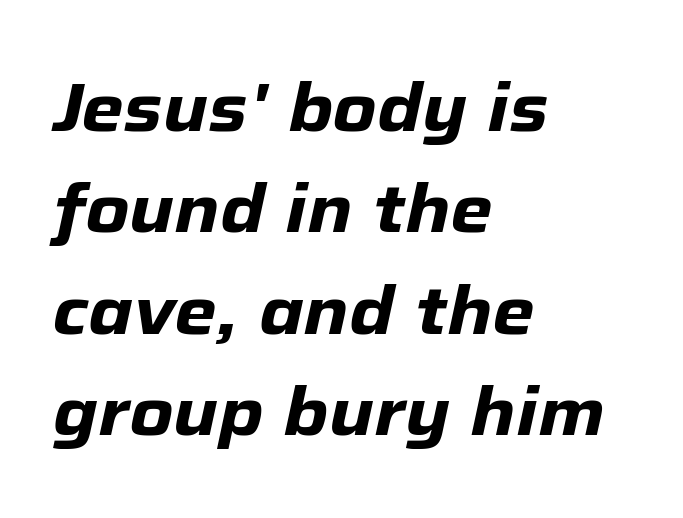
The image shows 68 px heavy type, italic (leaning right); set left-aligned, normal line spacing (1.49x), normal letter spacing, not underlined; low stroke contrast and a medium x-height.
